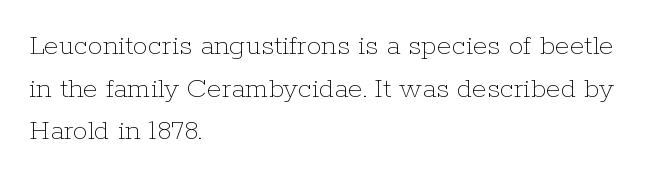
Q: Is the text bold? A: No.
Q: Is the text italic (slanted)? A: No, it is upright.
Q: Is the text underlined? A: No.
Q: How is the paragraph aligned? A: Left-aligned.
Q: Is the spacing between letters normal or unusually wide? A: Normal.
Q: Is the spacing between lines tight, normal or loose? A: Normal.
Q: Width (condensed, normal, or wide)? A: Normal.
Q: Stroke contrast? A: Low.
Q: x-height? A: Medium.
Q: Monospaced? A: No.
